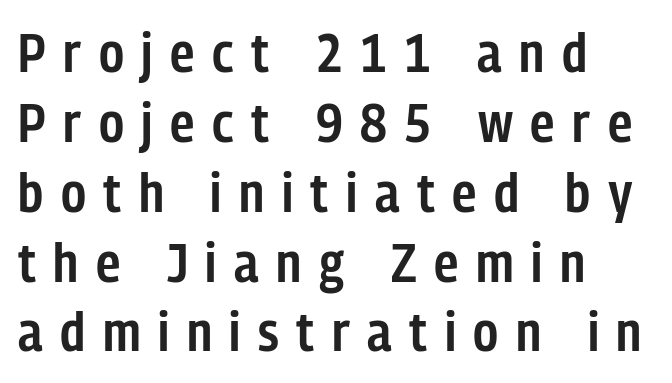
Caption: expanded tracking, letters set apart. One-word summary of the alignment: left. Rendered with straight, roman letterforms. The letters advance in unequal steps, a hallmark of proportional type. Stroke terminals: plain, sans-serif.
